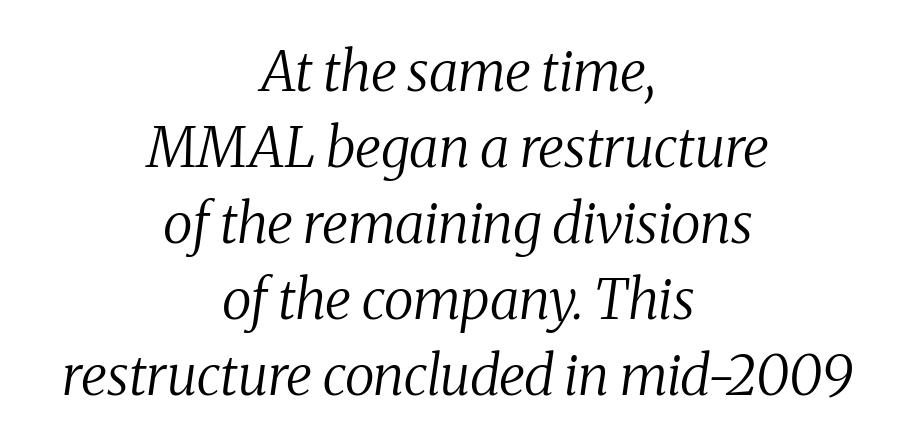
Examine the stroke ends and you'll spot serifs. Neither beginnings nor endings align; midpoints do. The passage shown stacks its lines at a standard gap. The face used here is rendered with its standard letterfit.
